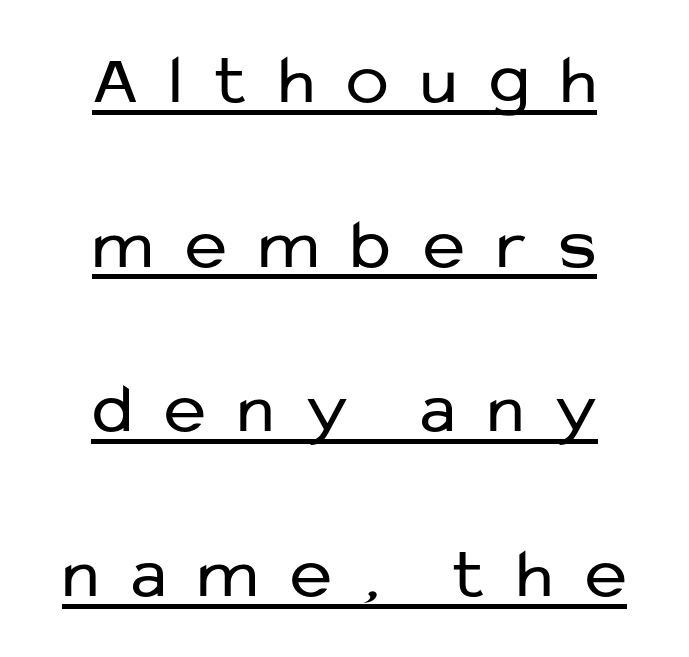
The image shows 71 px regular-weight sans-serif type, upright; set centered, loose line spacing (2.32x), unusually wide letter spacing (+0.46 em), underlined; low stroke contrast and a medium x-height.
